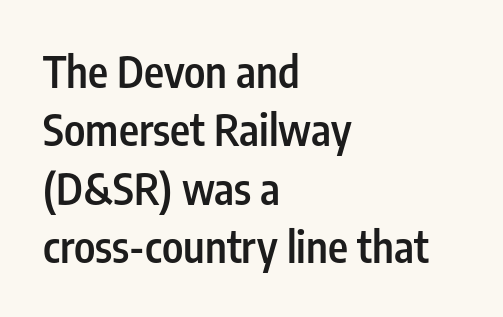
{"serif": "no", "italic": "no", "bold": "semi", "weight": "semibold", "width": "condensed", "stroke_contrast": "low", "x_height": "medium", "monospaced": "no", "underline": "no", "align": "left", "line_spacing": "normal", "line_spacing_ratio": 1.36, "letter_spacing": "normal", "letter_spacing_em": 0.0, "glyph_px": 43}
